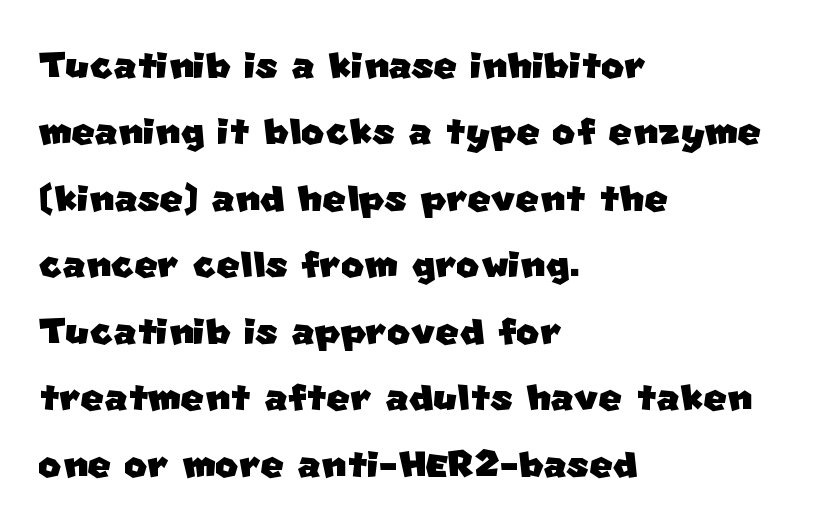
{"serif": "no", "width": "normal", "stroke_contrast": "low", "x_height": "large", "monospaced": "no", "underline": "no", "align": "left", "line_spacing": "normal", "line_spacing_ratio": 1.33, "letter_spacing": "normal", "letter_spacing_em": 0.0, "glyph_px": 50}
